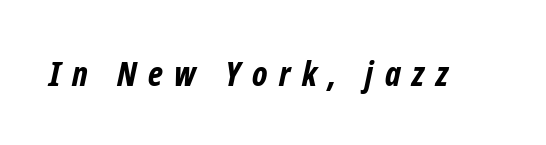
The gaps between neighbouring characters are conspicuously large. Each glyph is drawn with heavy, bold strokes. A typesetter would call this proportional, since set widths differ per character. The text was rendered using a sans face with plain stroke endings. Each row of text sits above clean, open space.
